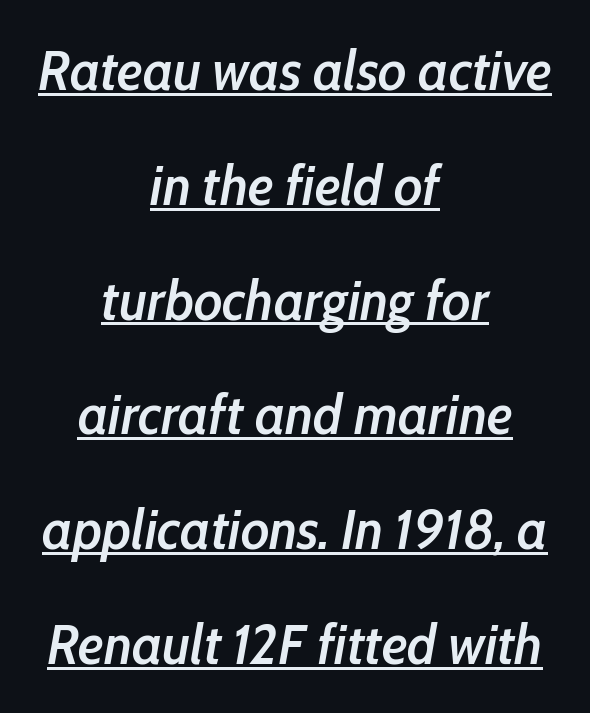
Q: Is the text bold? A: Semi-bold.
Q: Is the text italic (slanted)? A: Yes, it leans right by about 10 degrees.
Q: Is the text underlined? A: Yes.
Q: How is the paragraph aligned? A: Centered.
Q: Is the spacing between letters normal or unusually wide? A: Normal.
Q: Is the spacing between lines tight, normal or loose? A: Loose.
Q: Width (condensed, normal, or wide)? A: Condensed.
Q: Stroke contrast? A: Low.
Q: x-height? A: Medium.
Q: Monospaced? A: No.
